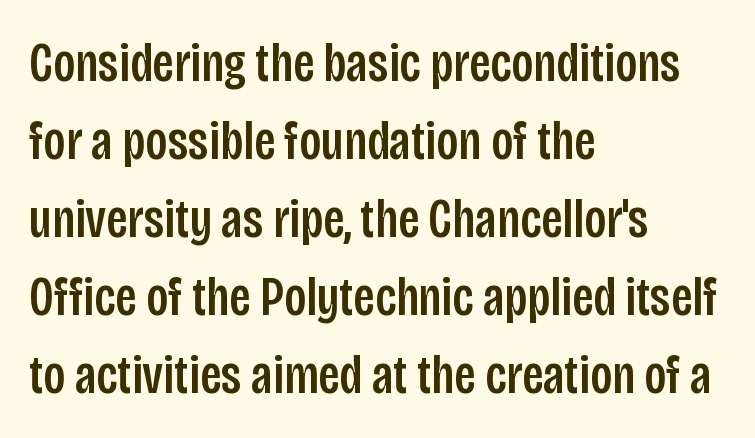
Q: Is the text italic (slanted)? A: No, it is upright.
Q: Is the typeface a serif or a sans-serif typeface? A: Sans-serif.
Q: Is the text underlined? A: No.
Q: How is the paragraph aligned? A: Left-aligned.
Q: Is the spacing between letters normal or unusually wide? A: Normal.
Q: Is the spacing between lines tight, normal or loose? A: Normal.
Q: Width (condensed, normal, or wide)? A: Condensed.
Q: Stroke contrast? A: Low.
Q: x-height? A: Large.
Q: Monospaced? A: No.
